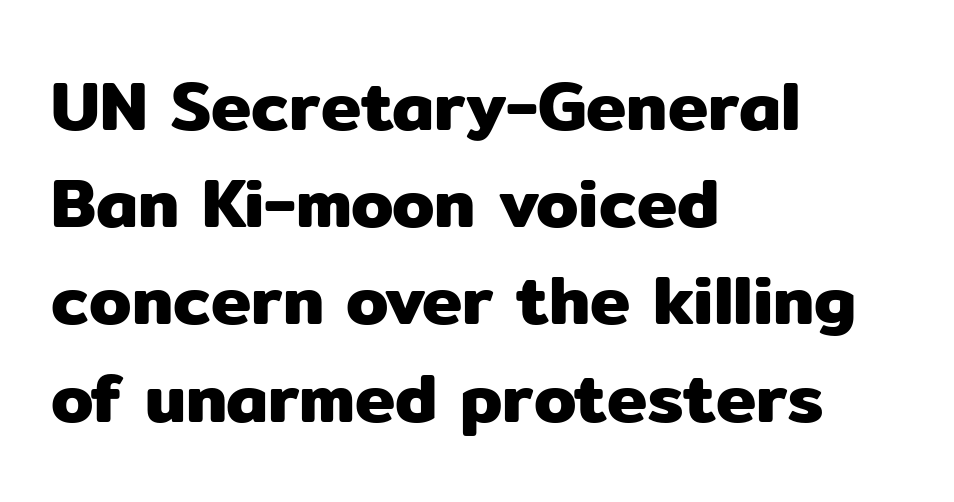
The image shows 68 px sans-serif type, upright; set left-aligned, normal line spacing (1.43x), normal letter spacing, not underlined; low stroke contrast and a medium x-height.
